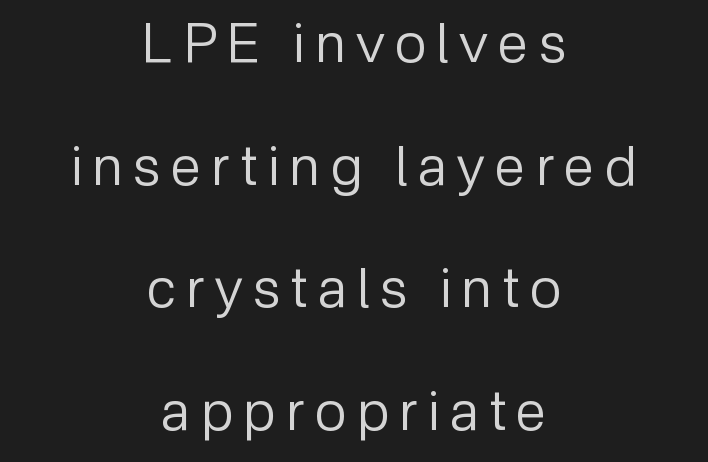
Q: Is the text bold? A: No.
Q: Is the text italic (slanted)? A: No, it is upright.
Q: Is the typeface a serif or a sans-serif typeface? A: Sans-serif.
Q: Is the text underlined? A: No.
Q: How is the paragraph aligned? A: Centered.
Q: Is the spacing between lines tight, normal or loose? A: Loose.
Q: Width (condensed, normal, or wide)? A: Normal.
Q: Stroke contrast? A: Low.
Q: x-height? A: Medium.
Q: Monospaced? A: No.
